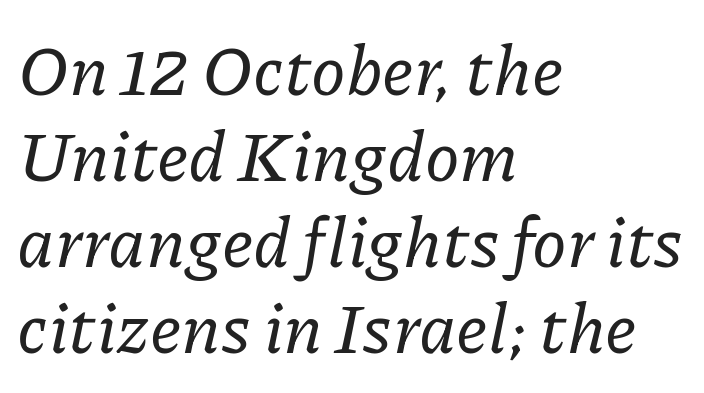
Check the space under the baseline: it is left empty. Alignment: flush left. Quick note: italic. Is this a fixed-width face? No — the glyphs have proportional, varying widths. The gaps between neighbouring characters are ordinary and unremarkable.
